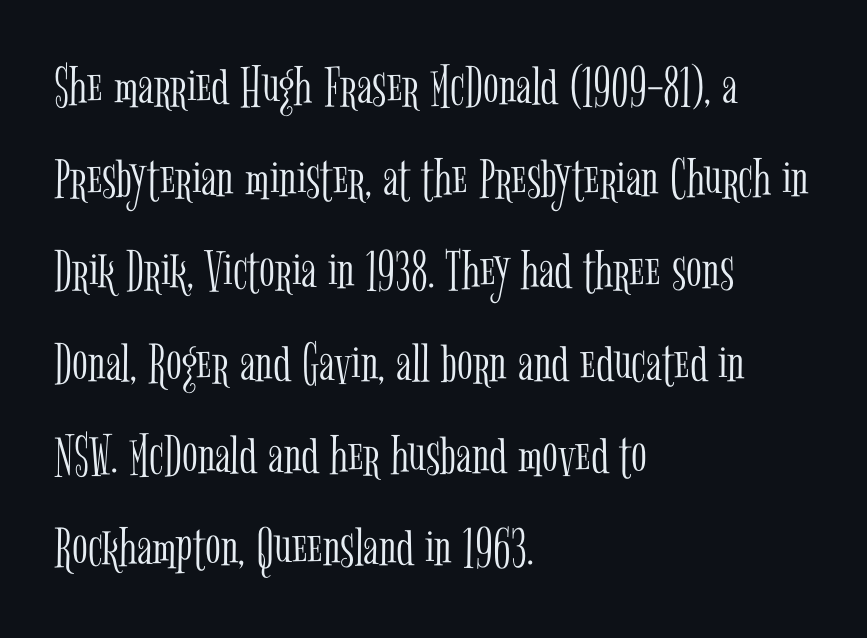
The image shows 58 px light, condensed serif type, upright; set left-aligned, normal line spacing (1.59x), normal letter spacing, not underlined; low stroke contrast and a medium x-height.
